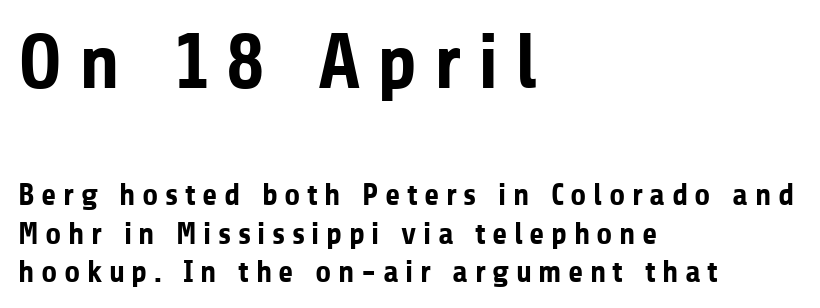
The image shows 78 px bold sans-serif type, upright; set left-aligned, line spacing 1.24x, unusually wide letter spacing (+0.21 em), not underlined; the first (top) block is 2.52x larger; low stroke contrast and a medium x-height.
